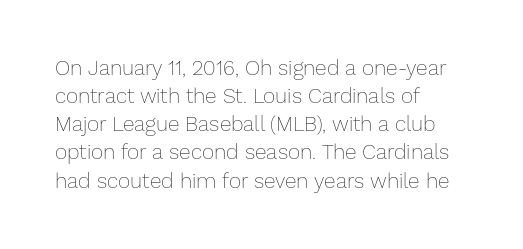
{"italic": "no", "bold": "no", "underline": "no", "align": "left", "line_spacing": "normal", "line_spacing_ratio": 1.34, "letter_spacing": "normal", "letter_spacing_em": 0.0, "glyph_px": 21}
